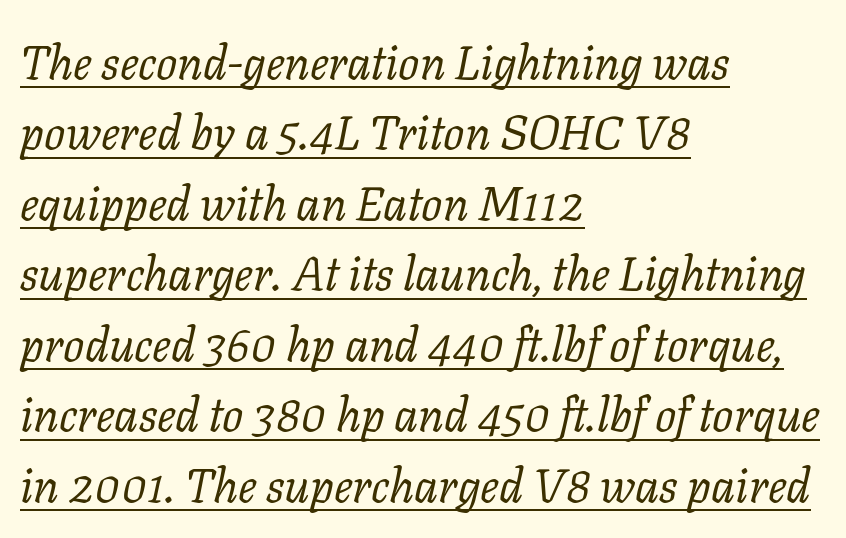
Q: Is the text bold? A: No.
Q: Is the text italic (slanted)? A: Yes, it leans right by about 11 degrees.
Q: Is the typeface a serif or a sans-serif typeface? A: Serif.
Q: Is the text underlined? A: Yes.
Q: How is the paragraph aligned? A: Left-aligned.
Q: Is the spacing between letters normal or unusually wide? A: Normal.
Q: Is the spacing between lines tight, normal or loose? A: Normal.
Q: Width (condensed, normal, or wide)? A: Normal.
Q: Stroke contrast? A: Low.
Q: x-height? A: Medium.
Q: Monospaced? A: No.
